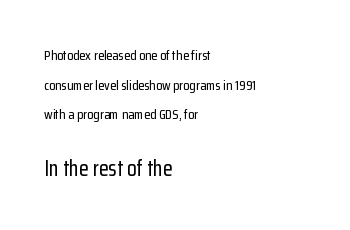
Q: Is the text italic (slanted)? A: No, it is upright.
Q: Is the text underlined? A: No.
Q: How is the paragraph aligned? A: Left-aligned.
Q: Is the spacing between letters normal or unusually wide? A: Normal.
Q: Is the spacing between lines tight, normal or loose? A: Loose.
Q: Which block of text is set in a larger size, the first (top) or the second (bottom)? A: The second (bottom) one.
